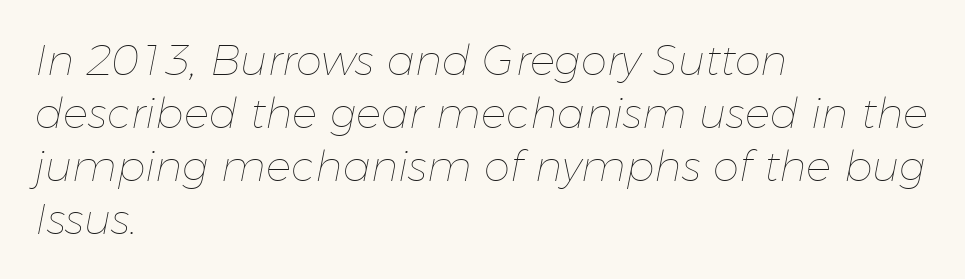
The image shows 42 px thin type, italic (leaning right); set left-aligned, normal line spacing (1.26x), normal letter spacing, not underlined; low stroke contrast and a medium x-height.
